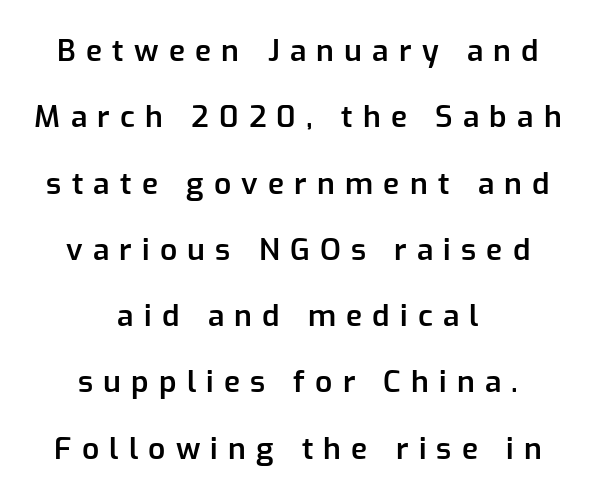
Q: Is the text bold? A: Semi-bold.
Q: Is the text italic (slanted)? A: No, it is upright.
Q: Is the typeface a serif or a sans-serif typeface? A: Sans-serif.
Q: Is the text underlined? A: No.
Q: How is the paragraph aligned? A: Centered.
Q: Is the spacing between letters normal or unusually wide? A: Unusually wide.
Q: Is the spacing between lines tight, normal or loose? A: Loose.
Q: Width (condensed, normal, or wide)? A: Normal.
Q: Stroke contrast? A: Low.
Q: x-height? A: Medium.
Q: Monospaced? A: No.
